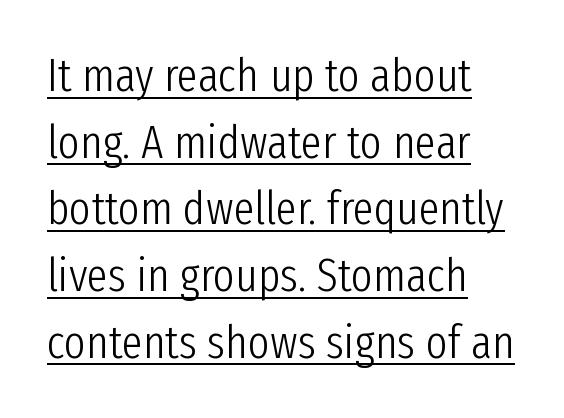
Q: Is the text bold? A: No.
Q: Is the text italic (slanted)? A: No, it is upright.
Q: Is the typeface a serif or a sans-serif typeface? A: Sans-serif.
Q: Is the text underlined? A: Yes.
Q: How is the paragraph aligned? A: Left-aligned.
Q: Is the spacing between letters normal or unusually wide? A: Normal.
Q: Is the spacing between lines tight, normal or loose? A: Normal.
Q: Width (condensed, normal, or wide)? A: Condensed.
Q: Stroke contrast? A: Low.
Q: x-height? A: Medium.
Q: Monospaced? A: No.
